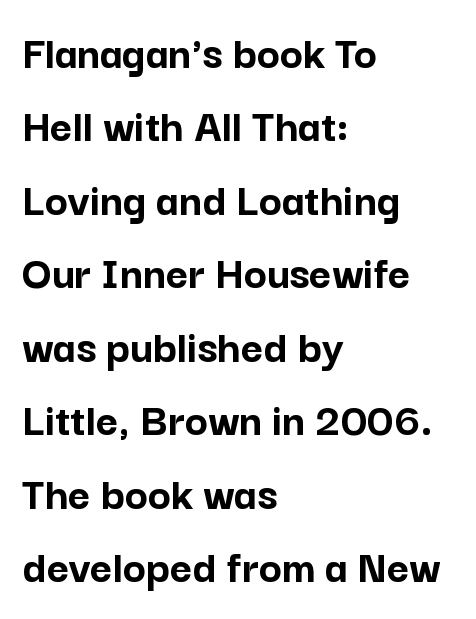
Typeset ragged right — the left edge is the straight one. Words float on clear page, feet unadorned. Strokes here are thick enough to call this a true bold. Is this a sans? Yes — the strokes have no serifs.
